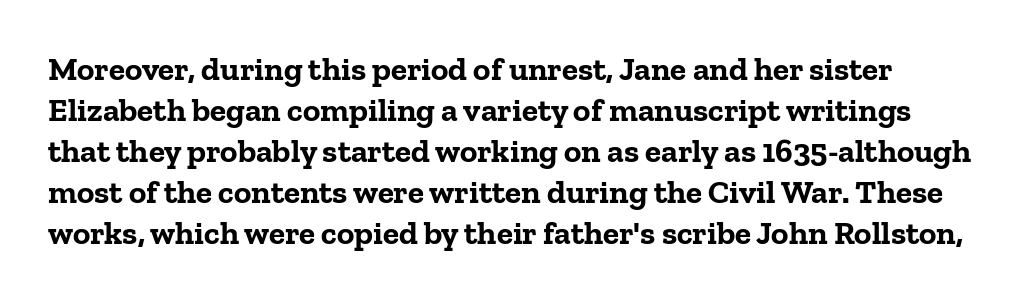
Q: Is the text bold? A: Yes.
Q: Is the text italic (slanted)? A: No, it is upright.
Q: Is the typeface a serif or a sans-serif typeface? A: Serif.
Q: Is the text underlined? A: No.
Q: Is the spacing between letters normal or unusually wide? A: Normal.
Q: Width (condensed, normal, or wide)? A: Normal.
Q: Stroke contrast? A: Low.
Q: x-height? A: Medium.
Q: Monospaced? A: No.
